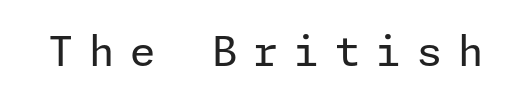
Do the letters lean? They stand straight. This is not heavy type; no bold has been used. The strip under each line holds only bare page. The letters are spread apart with noticeably loose tracking.
